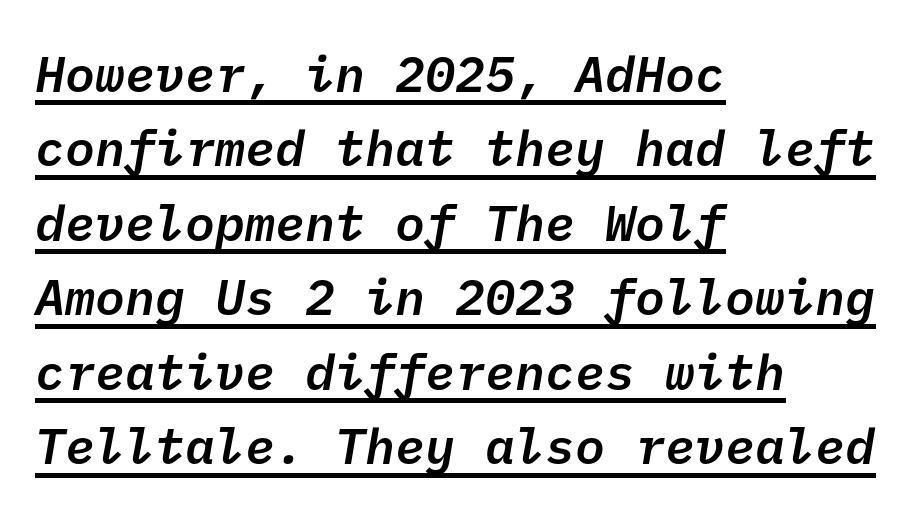
Each glyph is drawn with semibold strokes, heavier than normal yet not fully bold. The gaps between neighbouring characters are ordinary and unremarkable. Summary of vertical rhythm: regular, with standard interline spacing. A sans-serif font was chosen for this passage. The text block is weighted toward the left margin, trailing off unevenly rightward.
